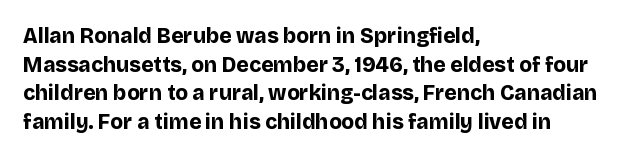
The image shows 21 px bold type, upright; set left-aligned, normal line spacing (1.36x), normal letter spacing, not underlined.
